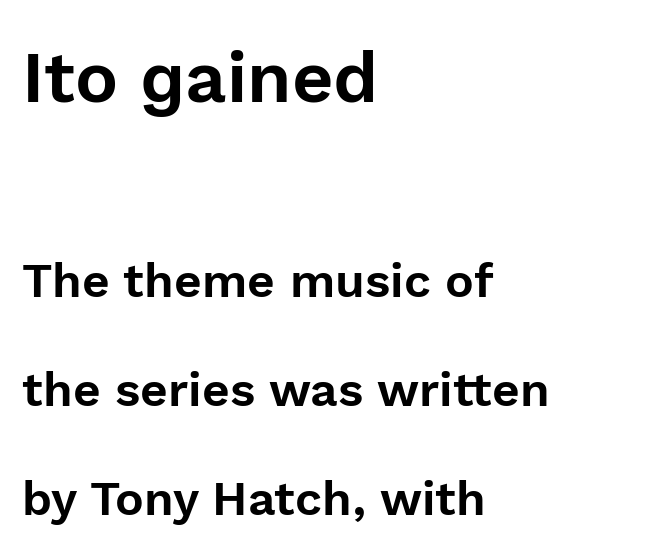
The image shows 72 px sans-serif type, upright; set left-aligned, loose line spacing (2.27x), normal letter spacing, not underlined; the first (top) block is 1.5x larger; a medium x-height.
